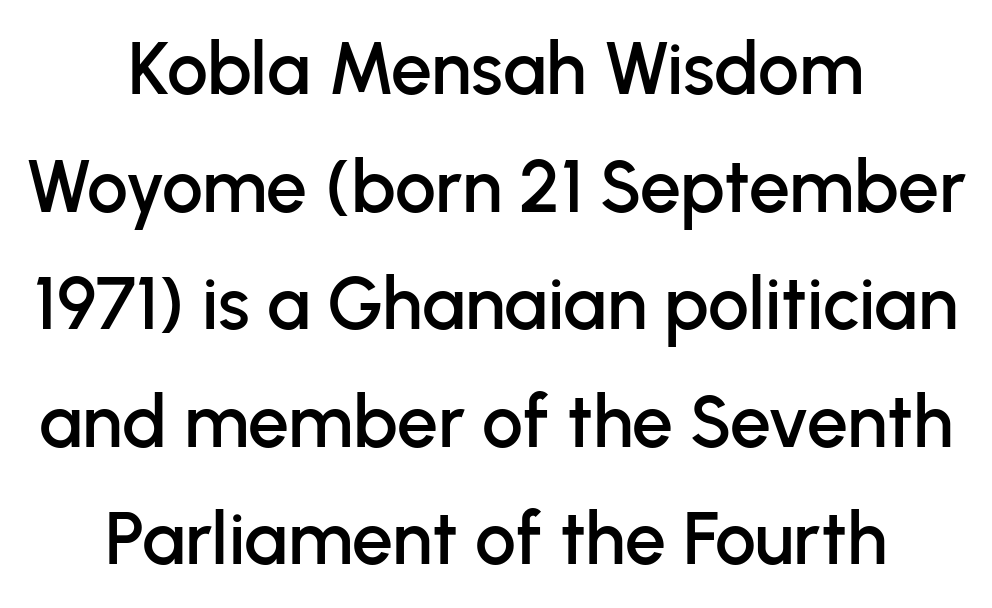
The image shows 73 px sans-serif type, upright; set centered, normal line spacing (1.61x), normal letter spacing, not underlined; low stroke contrast and a medium x-height.
